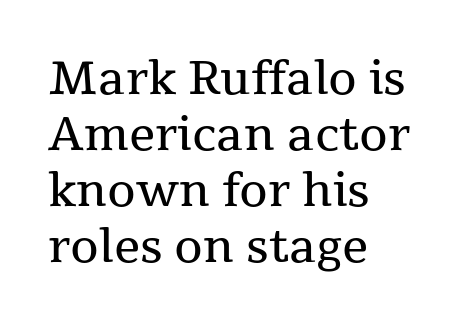
The type is set solid horizontally, with unmodified tracking. Ordinary non-slanted type is in use. Yep, those are serifs on the letters. Character widths vary here, with narrow letters taking less room than wide ones. The lines are quadded left.
